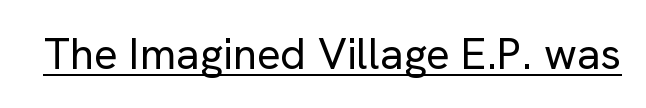
The image shows 44 px regular-weight sans-serif type, upright; set normal letter spacing, underlined; low stroke contrast and a medium x-height.
